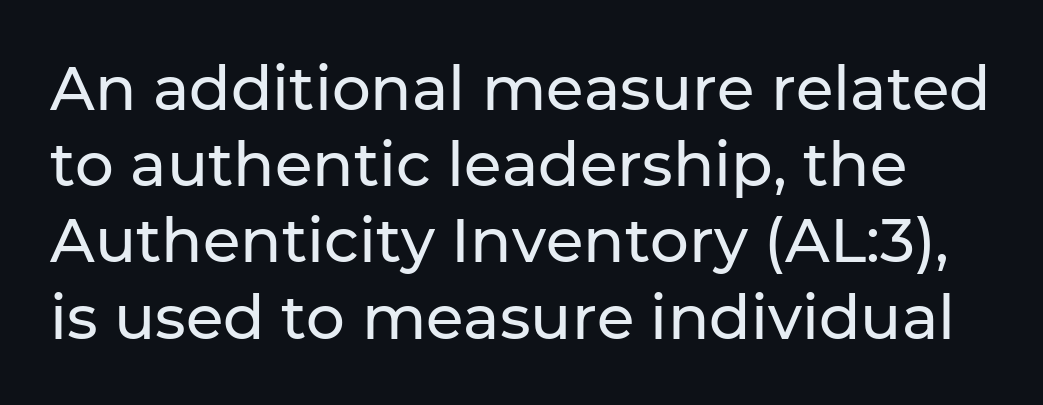
Just letters on the line, the space beneath them empty. In terms of posture, this sample is upright. What kind of face is this? One without serifs — a sans. Vertical spacing — default. The letterforms sit shoulder to shoulder at normal distance.
